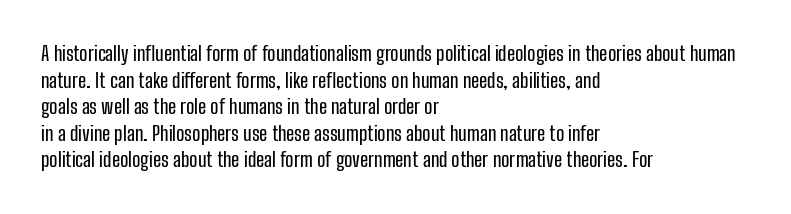
Q: Is the text italic (slanted)? A: No, it is upright.
Q: Is the text underlined? A: No.
Q: How is the paragraph aligned? A: Left-aligned.
Q: Is the spacing between letters normal or unusually wide? A: Normal.
Q: Is the spacing between lines tight, normal or loose? A: Normal.
